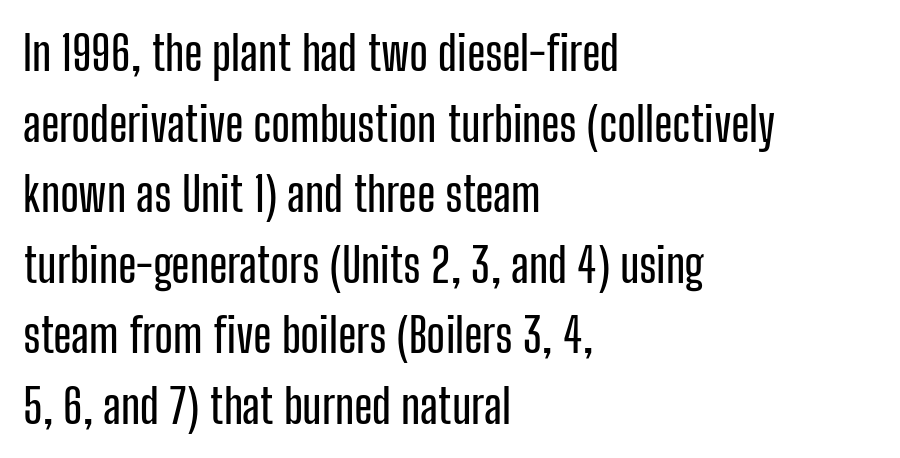
Q: Is the text italic (slanted)? A: No, it is upright.
Q: Is the typeface a serif or a sans-serif typeface? A: Sans-serif.
Q: Is the text underlined? A: No.
Q: How is the paragraph aligned? A: Left-aligned.
Q: Is the spacing between letters normal or unusually wide? A: Normal.
Q: Is the spacing between lines tight, normal or loose? A: Normal.
Q: Width (condensed, normal, or wide)? A: Condensed.
Q: Stroke contrast? A: Low.
Q: x-height? A: Medium.
Q: Monospaced? A: No.
